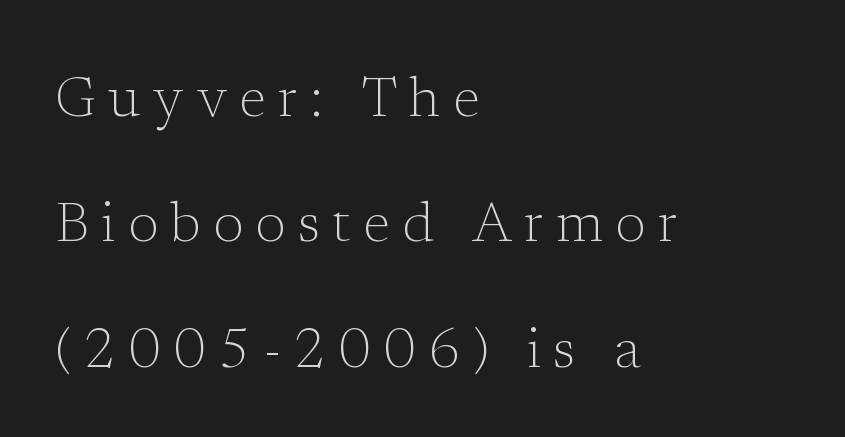
Horizontal bands of white between lines are thick stripes. Weight class: somewhere from thin through regular. The rag falls on the right side of this text block. A roman cut, with each character standing at attention.
